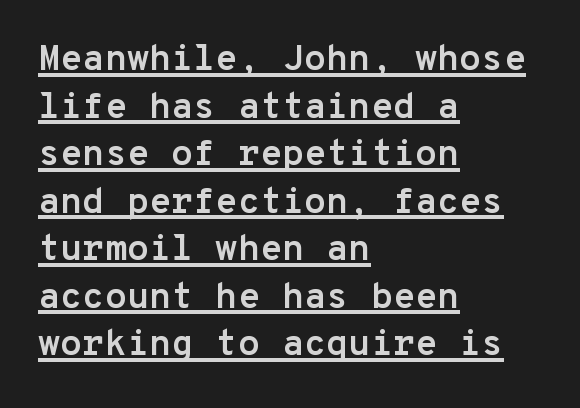
The image shows 36 px semibold sans-serif type, upright, monospaced; set left-aligned, normal line spacing (1.32x), normal letter spacing, underlined; low stroke contrast and a medium x-height.
